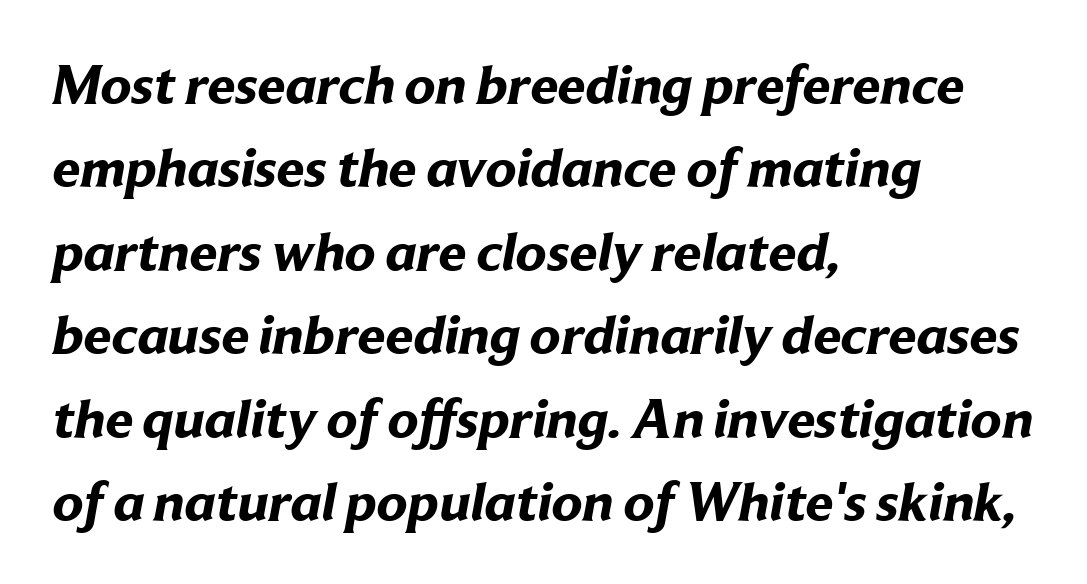
The image shows 56 px bold sans-serif type; set left-aligned, normal line spacing (1.49x), normal letter spacing, not underlined; low stroke contrast and a medium x-height.
